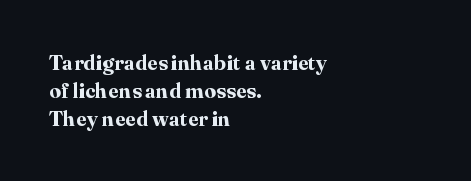
Q: Is the text bold? A: Yes.
Q: Is the text italic (slanted)? A: No, it is upright.
Q: Is the text underlined? A: No.
Q: How is the paragraph aligned? A: Left-aligned.
Q: Is the spacing between letters normal or unusually wide? A: Normal.
Q: Is the spacing between lines tight, normal or loose? A: Normal.
